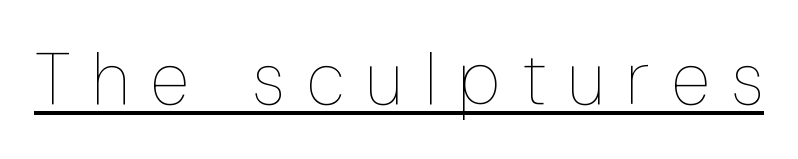
{"italic": "no", "bold": "no", "weight": "thin", "width": "condensed", "stroke_contrast": "low", "x_height": "medium", "monospaced": "no", "underline": "yes", "letter_spacing": "wide", "letter_spacing_em": 0.3, "glyph_px": 72}
